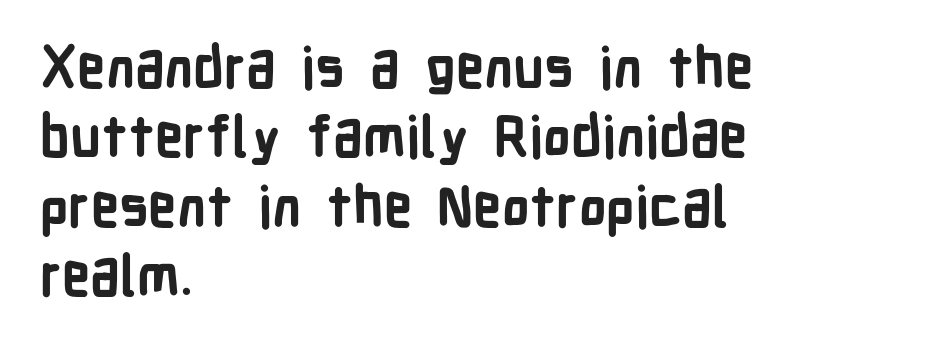
{"serif": "no", "italic": "no", "bold": "yes", "weight": "bold", "width": "condensed", "stroke_contrast": "low", "x_height": "medium", "monospaced": "no", "underline": "no", "align": "left", "line_spacing_ratio": 1.24, "letter_spacing": "normal", "letter_spacing_em": 0.0, "glyph_px": 56}
